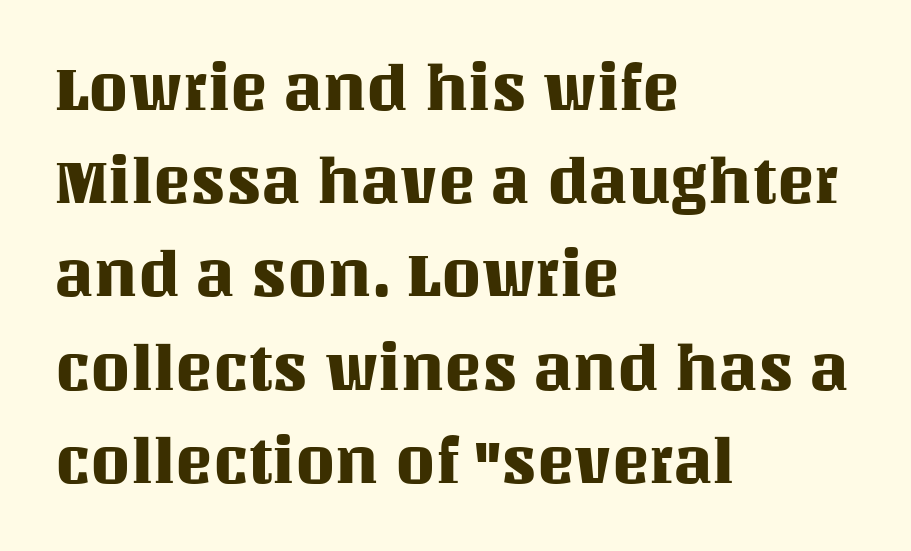
{"italic": "no", "width": "normal", "stroke_contrast": "medium", "x_height": "large", "monospaced": "no", "underline": "no", "align": "left", "line_spacing": "normal", "line_spacing_ratio": 1.48, "letter_spacing": "normal", "letter_spacing_em": 0.0, "glyph_px": 63}
